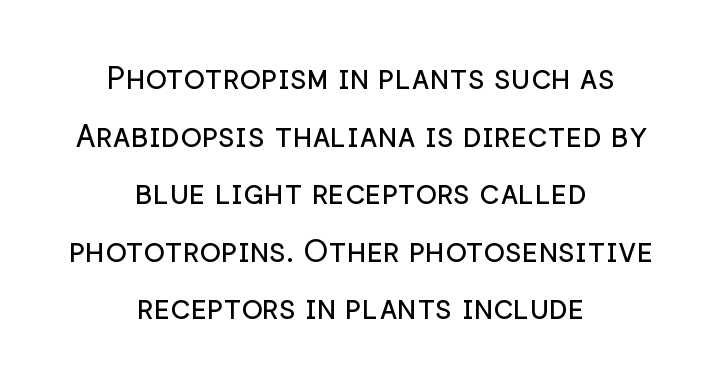
The image shows 32 px regular-weight sans-serif type, upright; set centered, line spacing 1.8x, normal letter spacing, not underlined; low stroke contrast and a medium x-height.
